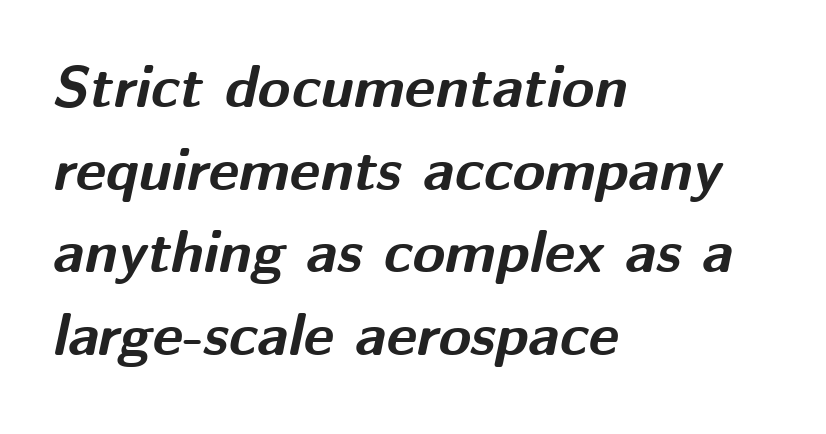
{"italic": "yes", "lean": "right", "slant_degrees": 12, "bold": "yes", "weight": "bold", "width": "normal", "stroke_contrast": "medium", "x_height": "medium", "monospaced": "no", "underline": "no", "align": "left", "line_spacing": "normal", "line_spacing_ratio": 1.4, "letter_spacing": "normal", "letter_spacing_em": 0.0, "glyph_px": 59}
